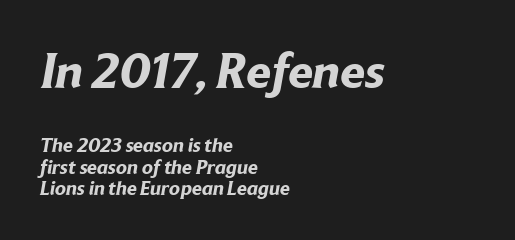
{"serif": "no", "bold": "yes", "weight": "bold", "width": "normal", "stroke_contrast": "low", "x_height": "medium", "monospaced": "no", "underline": "no", "align": "left", "line_spacing": "tight", "line_spacing_ratio": 1.07, "letter_spacing": "normal", "letter_spacing_em": 0.0, "larger_block": "first", "size_ratio": 2.5, "glyph_px": 50}
